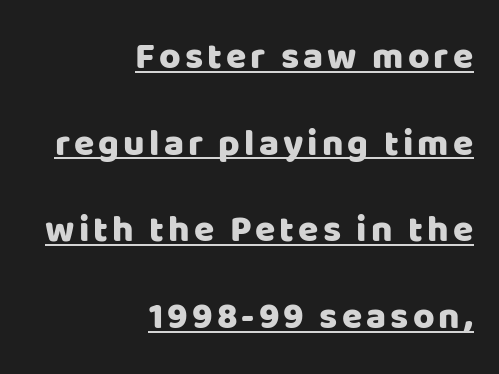
{"serif": "no", "italic": "no", "width": "normal", "stroke_contrast": "low", "x_height": "large", "monospaced": "no", "underline": "yes", "align": "right", "line_spacing": "loose", "line_spacing_ratio": 2.34, "glyph_px": 37}
